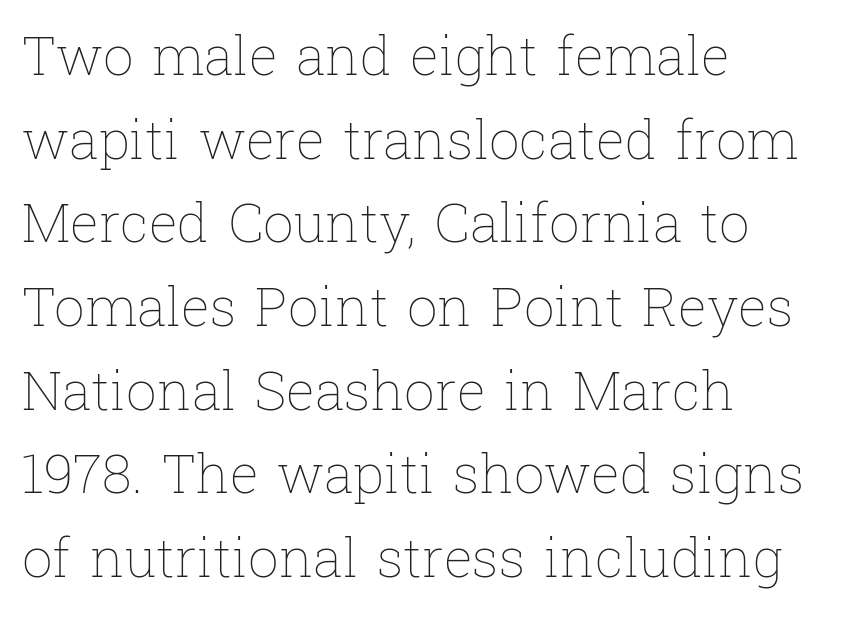
Inter-character spacing is left at the font's built-in metrics. The letters advance in unequal steps, a hallmark of proportional type. Students, observe: this is what conventionally led text looks like. Heft: none added — not bold. Check the space under the baseline: it is left empty. A classic flush-left, rag-right setting is used for this passage.
